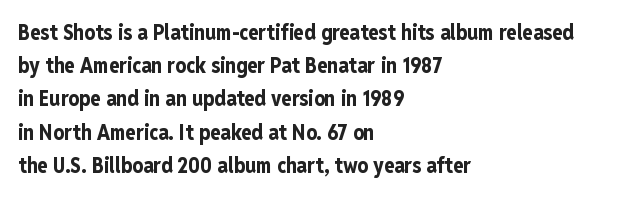
The font is running at its bold setting. Letters rest on an invisible, unmarked baseline. Students, note that the glyphs here touch the page at normal intervals. The rendering anchors every line to the left-hand side.
